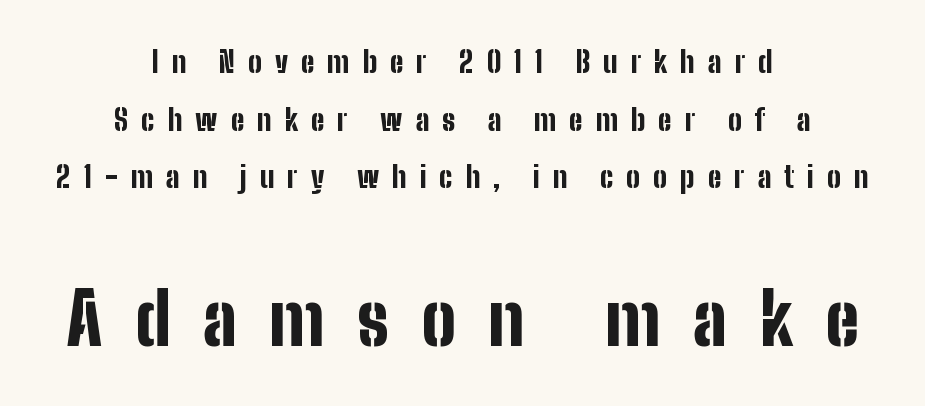
Q: Is the text bold? A: Yes.
Q: Is the text italic (slanted)? A: No, it is upright.
Q: Is the typeface a serif or a sans-serif typeface? A: Sans-serif.
Q: Is the text underlined? A: No.
Q: How is the paragraph aligned? A: Centered.
Q: Is the spacing between letters normal or unusually wide? A: Unusually wide.
Q: Is the spacing between lines tight, normal or loose? A: Loose.
Q: Which block of text is set in a larger size, the first (top) or the second (bottom)? A: The second (bottom) one.
Q: Width (condensed, normal, or wide)? A: Condensed.
Q: Stroke contrast? A: Low.
Q: x-height? A: Medium.
Q: Monospaced? A: No.
